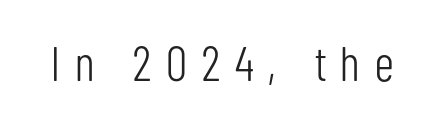
The image shows 49 px light, condensed sans-serif type, upright; set unusually wide letter spacing (+0.3 em), not underlined; low stroke contrast and a medium x-height.
